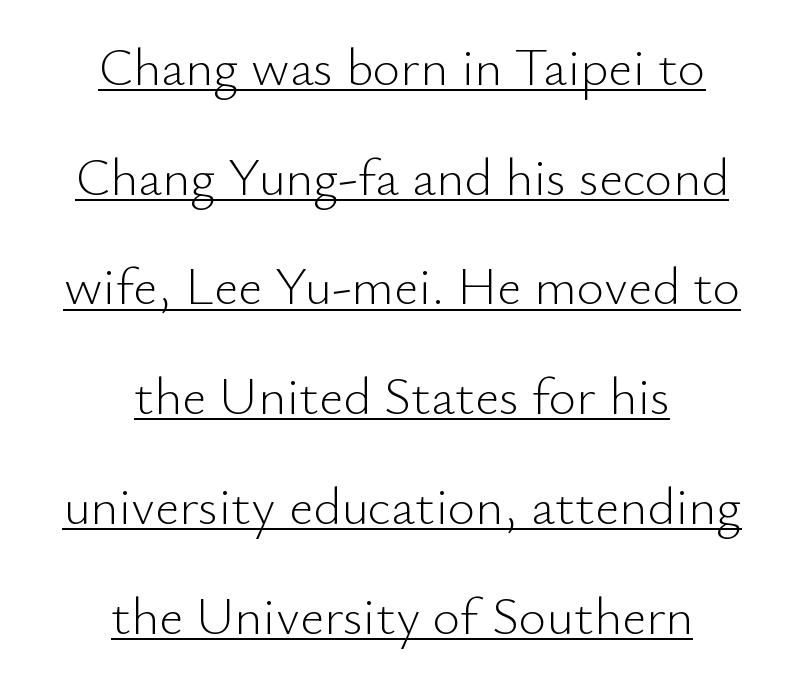
{"serif": "no", "italic": "no", "bold": "no", "weight": "light", "width": "normal", "stroke_contrast": "low", "x_height": "small", "monospaced": "no", "underline": "yes", "align": "center", "line_spacing": "loose", "line_spacing_ratio": 2.07, "letter_spacing": "normal", "letter_spacing_em": 0.0, "glyph_px": 53}
